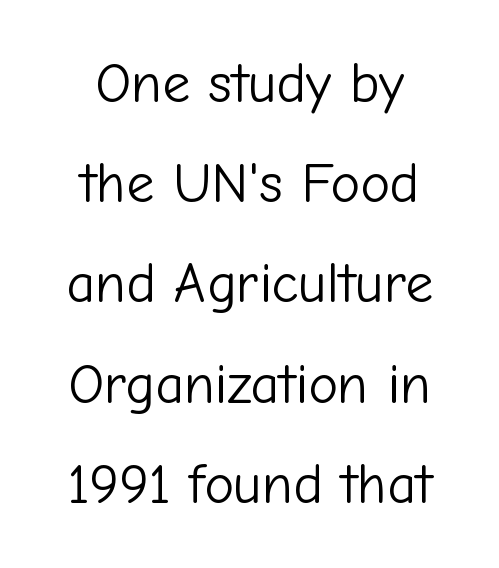
{"serif": "no", "italic": "no", "bold": "no", "weight": "light", "width": "normal", "stroke_contrast": "low", "x_height": "medium", "monospaced": "no", "underline": "no", "line_spacing_ratio": 1.79, "letter_spacing": "normal", "letter_spacing_em": 0.0, "glyph_px": 56}
